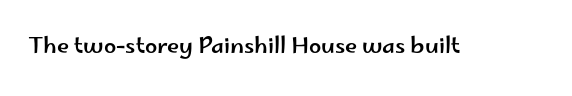
{"italic": "no", "underline": "no", "letter_spacing": "normal", "letter_spacing_em": 0.0, "glyph_px": 22}
